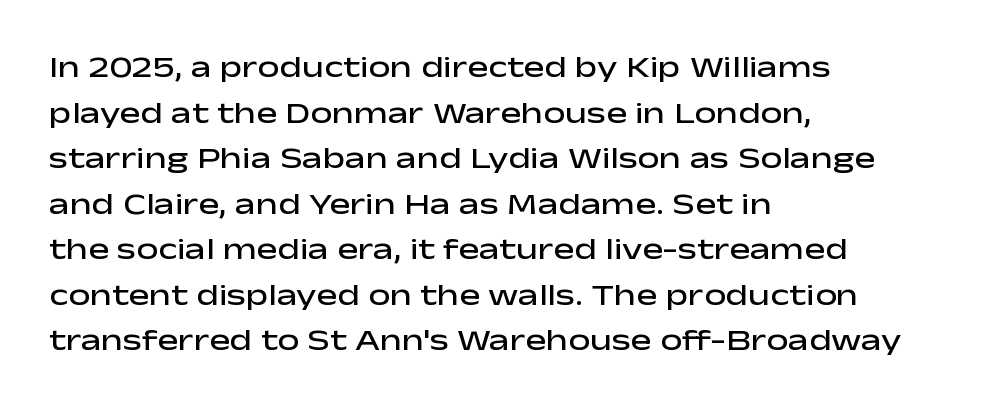
In terms of posture, this sample is upright. The passage shown is typed in a proportional face where columns would drift. Summary of weight: moderately heavy, a semibold. The passage shown is not underscored anywhere.
